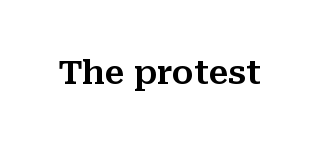
{"serif": "yes", "italic": "no", "width": "normal", "stroke_contrast": "medium", "x_height": "medium", "monospaced": "no", "underline": "no", "letter_spacing": "normal", "letter_spacing_em": 0.0, "glyph_px": 33}
